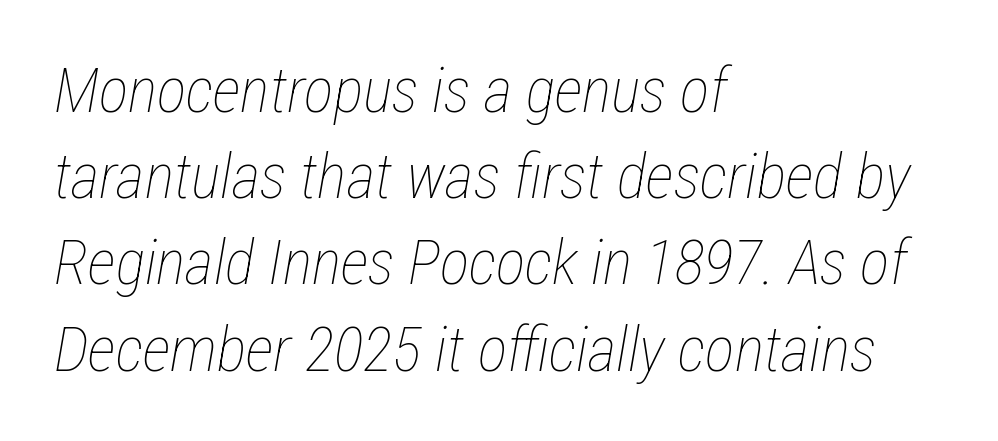
{"italic": "yes", "lean": "right", "slant_degrees": 12, "bold": "no", "weight": "thin", "width": "condensed", "stroke_contrast": "low", "x_height": "medium", "monospaced": "no", "underline": "no", "align": "left", "line_spacing": "normal", "line_spacing_ratio": 1.39, "letter_spacing": "normal", "letter_spacing_em": 0.0, "glyph_px": 62}
